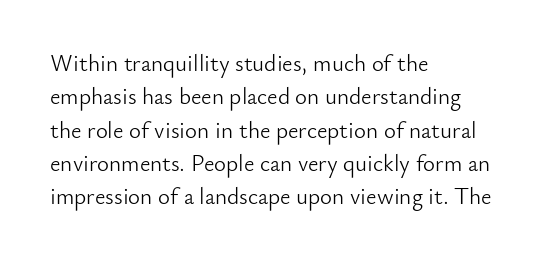
{"italic": "no", "bold": "no", "underline": "no", "align": "left", "line_spacing": "normal", "line_spacing_ratio": 1.45, "letter_spacing": "normal", "letter_spacing_em": 0.0, "glyph_px": 23}
